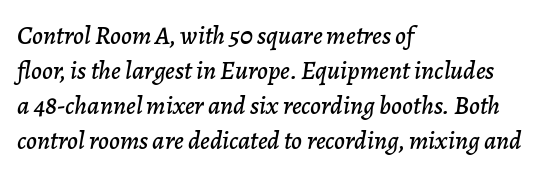
The image shows 26 px text type, italic (leaning right); set left-aligned, normal line spacing (1.35x), normal letter spacing, not underlined.
